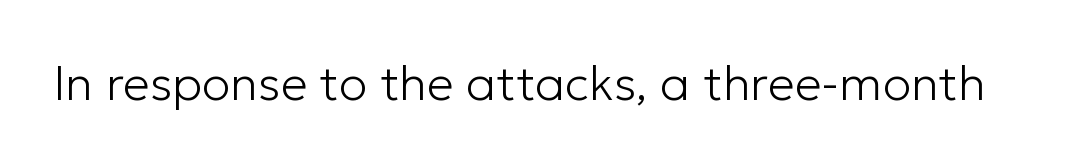
Q: Is the text bold? A: No.
Q: Is the text italic (slanted)? A: No, it is upright.
Q: Is the typeface a serif or a sans-serif typeface? A: Sans-serif.
Q: Is the text underlined? A: No.
Q: Is the spacing between letters normal or unusually wide? A: Normal.
Q: Width (condensed, normal, or wide)? A: Normal.
Q: Stroke contrast? A: Low.
Q: x-height? A: Medium.
Q: Monospaced? A: No.
